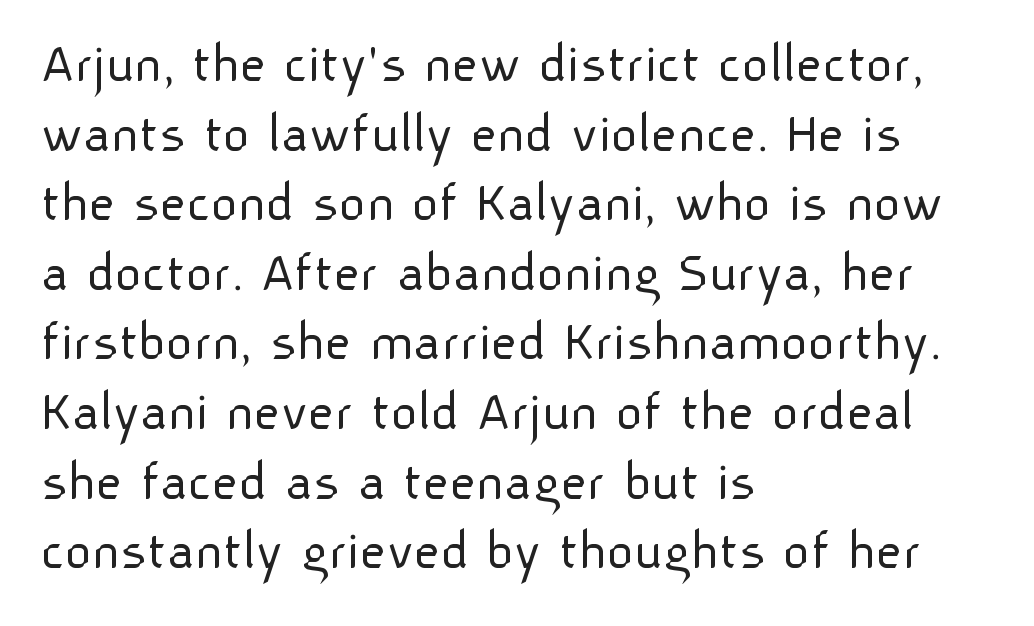
Q: Is the text bold? A: No.
Q: Is the text italic (slanted)? A: No, it is upright.
Q: Is the typeface a serif or a sans-serif typeface? A: Sans-serif.
Q: Is the text underlined? A: No.
Q: How is the paragraph aligned? A: Left-aligned.
Q: Is the spacing between letters normal or unusually wide? A: Normal.
Q: Width (condensed, normal, or wide)? A: Normal.
Q: Stroke contrast? A: Low.
Q: x-height? A: Medium.
Q: Monospaced? A: No.
